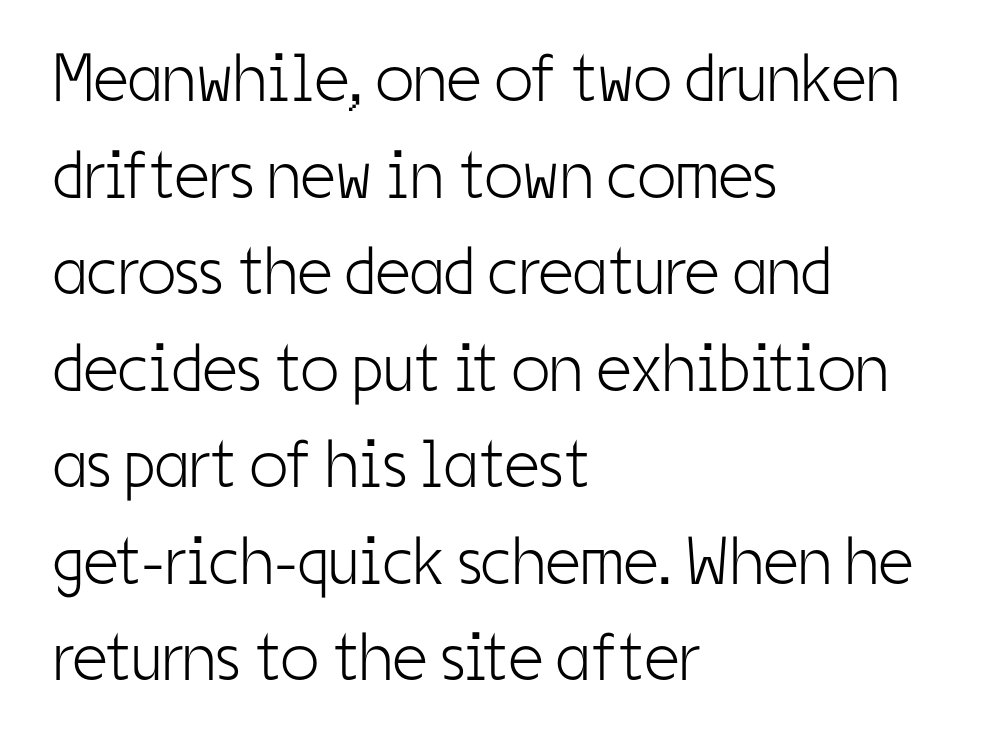
Q: Is the text bold? A: No.
Q: Is the text italic (slanted)? A: No, it is upright.
Q: Is the typeface a serif or a sans-serif typeface? A: Sans-serif.
Q: Is the text underlined? A: No.
Q: How is the paragraph aligned? A: Left-aligned.
Q: Is the spacing between letters normal or unusually wide? A: Normal.
Q: Is the spacing between lines tight, normal or loose? A: Normal.
Q: Width (condensed, normal, or wide)? A: Condensed.
Q: Stroke contrast? A: Low.
Q: x-height? A: Medium.
Q: Monospaced? A: No.
